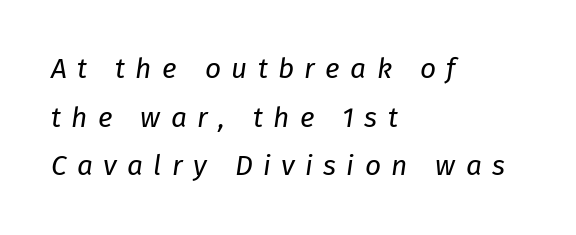
{"italic": "yes", "lean": "right", "slant_degrees": 8, "bold": "no", "weight": "regular", "width": "normal", "stroke_contrast": "low", "x_height": "medium", "monospaced": "no", "underline": "no", "align": "left", "line_spacing_ratio": 1.74, "letter_spacing": "wide", "letter_spacing_em": 0.37, "glyph_px": 28}
